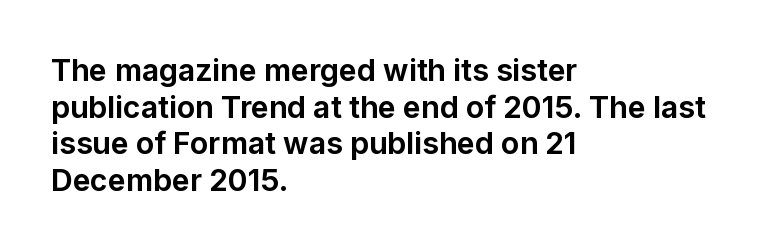
The image shows 30 px bold sans-serif type, upright; set left-aligned, line spacing 1.22x, normal letter spacing, not underlined; low stroke contrast and a medium x-height.
